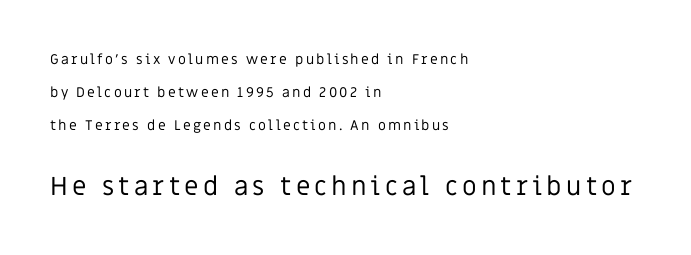
Q: Is the text bold? A: No.
Q: Is the text italic (slanted)? A: No, it is upright.
Q: Is the text underlined? A: No.
Q: How is the paragraph aligned? A: Left-aligned.
Q: Is the spacing between lines tight, normal or loose? A: Loose.
Q: Which block of text is set in a larger size, the first (top) or the second (bottom)? A: The second (bottom) one.
